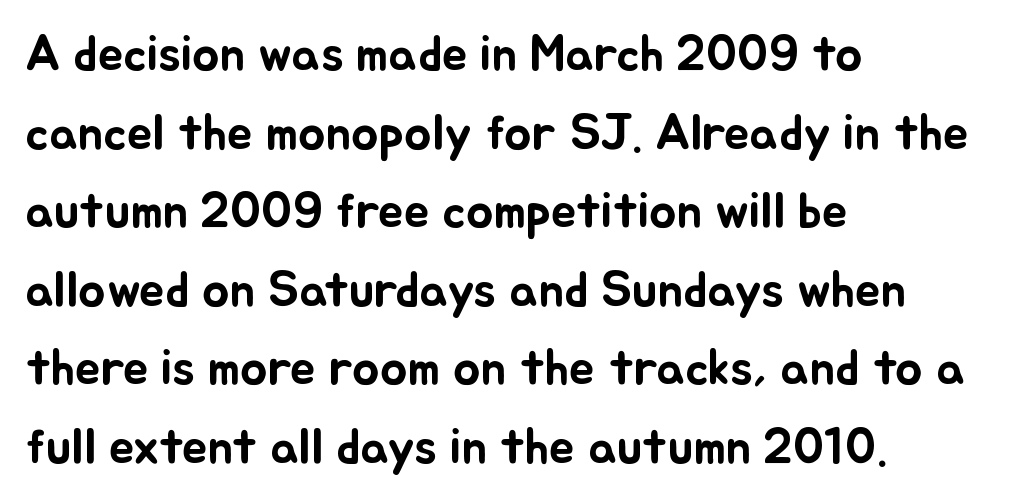
The image shows 51 px text type, upright; set left-aligned, normal line spacing (1.54x), normal letter spacing, not underlined; low stroke contrast and a small x-height.
